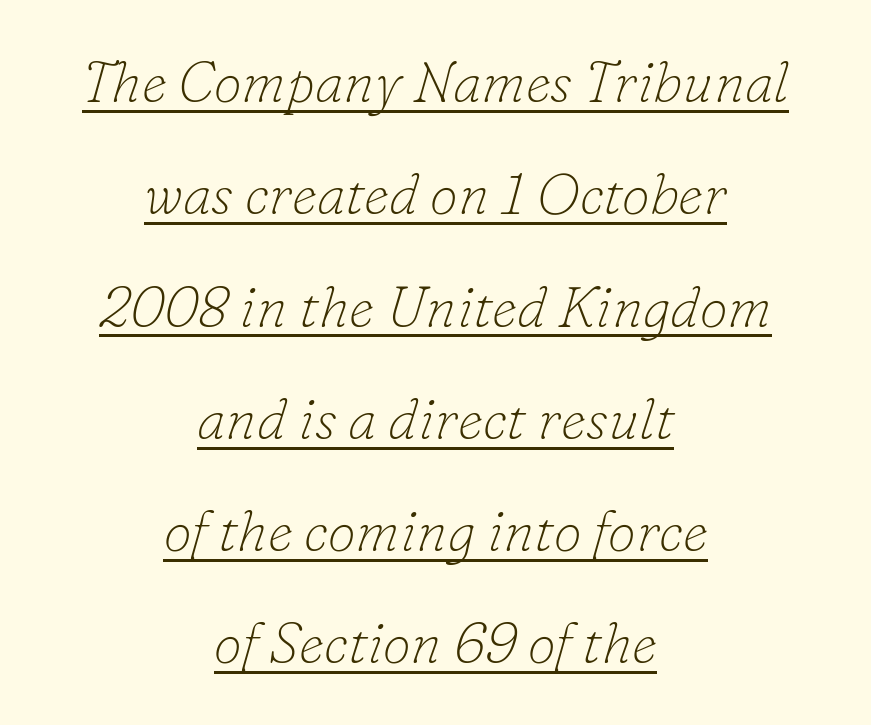
Q: Is the text bold? A: No.
Q: Is the text italic (slanted)? A: Yes, it leans right by about 16 degrees.
Q: Is the typeface a serif or a sans-serif typeface? A: Serif.
Q: Is the text underlined? A: Yes.
Q: How is the paragraph aligned? A: Centered.
Q: Is the spacing between letters normal or unusually wide? A: Normal.
Q: Is the spacing between lines tight, normal or loose? A: Loose.
Q: Width (condensed, normal, or wide)? A: Normal.
Q: Stroke contrast? A: Low.
Q: x-height? A: Small.
Q: Monospaced? A: No.
